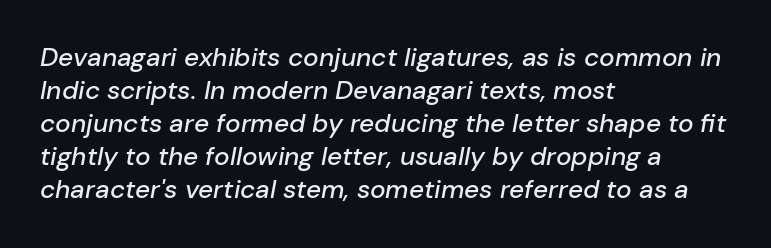
One glance says typical: line gaps are just what's usual. This rendering leaves character spacing at its baseline value. Line beginnings align vertically; line endings do not. Tall strokes in this sample are angled rather than plumb.
